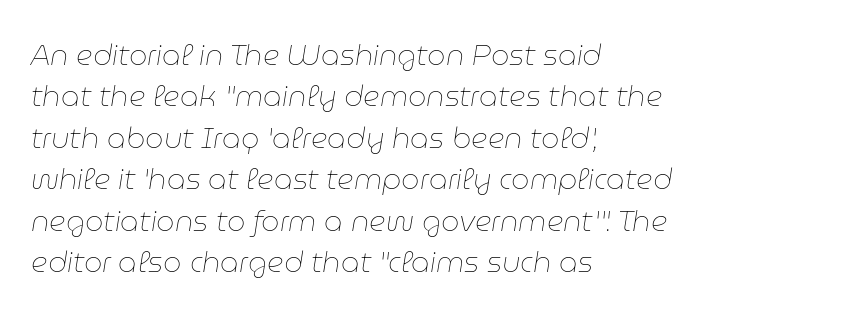
Q: Is the text bold? A: No.
Q: Is the text italic (slanted)? A: Yes, it leans right by about 9 degrees.
Q: Is the text underlined? A: No.
Q: How is the paragraph aligned? A: Left-aligned.
Q: Is the spacing between letters normal or unusually wide? A: Normal.
Q: Is the spacing between lines tight, normal or loose? A: Normal.
Q: Width (condensed, normal, or wide)? A: Normal.
Q: Stroke contrast? A: Low.
Q: x-height? A: Medium.
Q: Monospaced? A: No.
